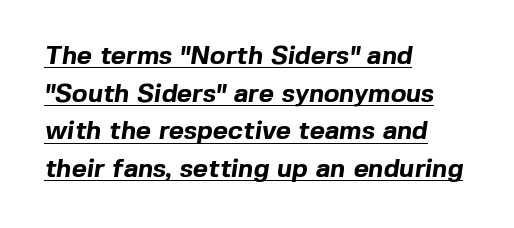
{"bold": "yes", "underline": "yes", "align": "left", "line_spacing": "normal", "line_spacing_ratio": 1.45, "letter_spacing": "normal", "letter_spacing_em": 0.0, "glyph_px": 26}
